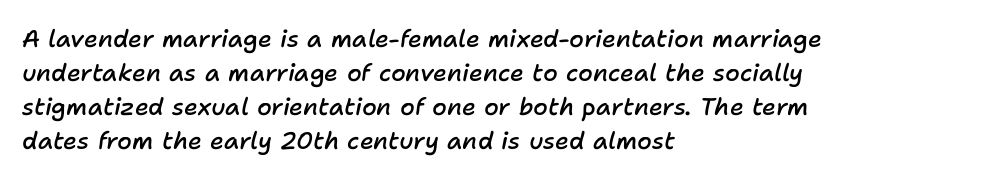
The image shows 24 px text type, italic (leaning right); set left-aligned, normal line spacing (1.41x), normal letter spacing, not underlined.
